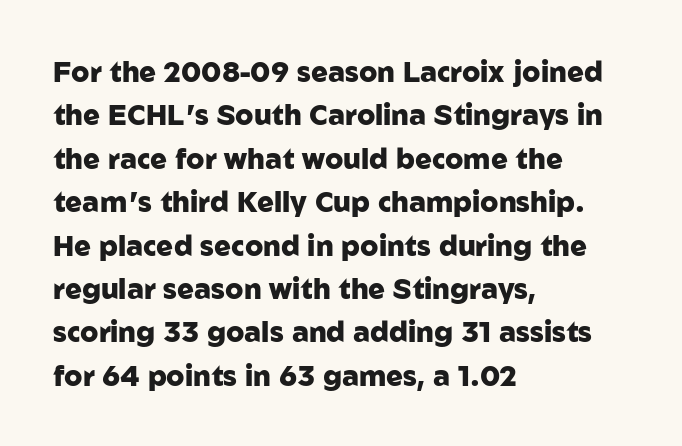
The image shows 28 px heavy sans-serif type, upright; set left-aligned, normal line spacing (1.55x), normal letter spacing, not underlined; low stroke contrast and a medium x-height.
